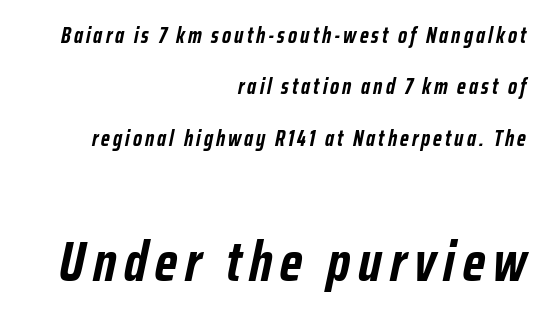
Q: Is the text bold? A: Yes.
Q: Is the text italic (slanted)? A: Yes, it leans right by about 12 degrees.
Q: Is the text underlined? A: No.
Q: How is the paragraph aligned? A: Right-aligned.
Q: Is the spacing between lines tight, normal or loose? A: Loose.
Q: Which block of text is set in a larger size, the first (top) or the second (bottom)? A: The second (bottom) one.
Q: Width (condensed, normal, or wide)? A: Condensed.
Q: Stroke contrast? A: Low.
Q: x-height? A: Medium.
Q: Monospaced? A: No.
